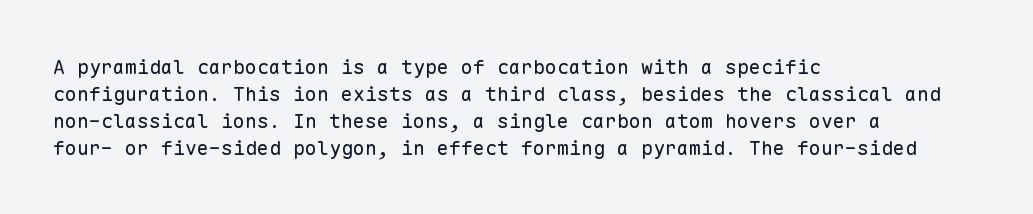
This sample uses an upright cut, with every glyph sitting square on the baseline. Reading down the column, the eye jumps a familiar distance to each next line. The horizontal fit of the characters is conventional and even. This is not heavy type; no bold has been used.
